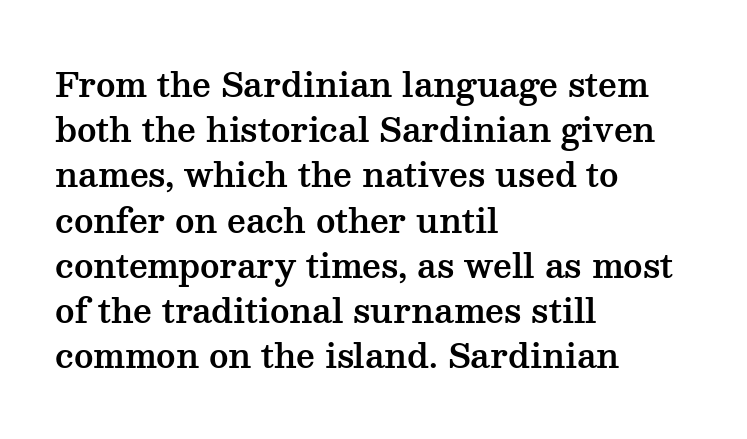
Q: Is the text italic (slanted)? A: No, it is upright.
Q: Is the typeface a serif or a sans-serif typeface? A: Serif.
Q: Is the text underlined? A: No.
Q: How is the paragraph aligned? A: Left-aligned.
Q: Is the spacing between letters normal or unusually wide? A: Normal.
Q: Is the spacing between lines tight, normal or loose? A: Normal.
Q: Width (condensed, normal, or wide)? A: Wide.
Q: Stroke contrast? A: Medium.
Q: x-height? A: Medium.
Q: Monospaced? A: No.
